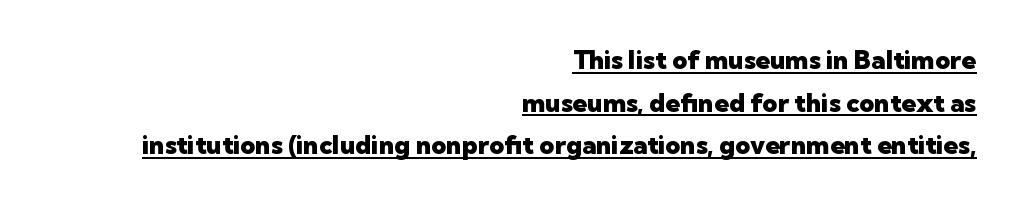
The image shows 26 px bold type, upright; set right-aligned, normal line spacing (1.64x), normal letter spacing, underlined.
